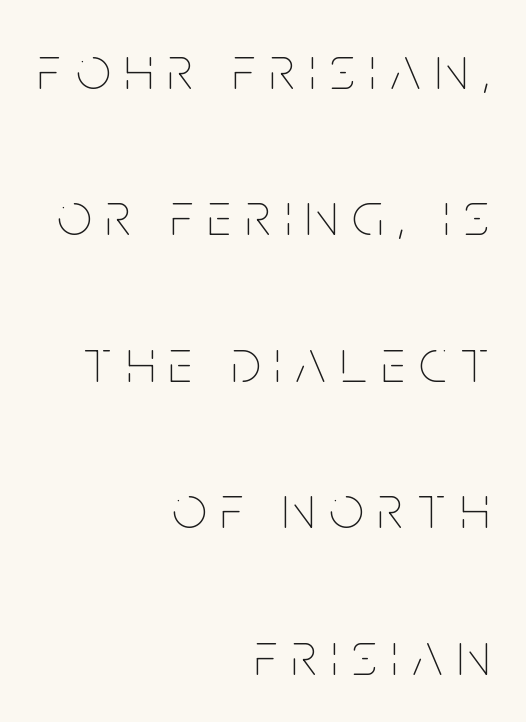
Leading: increased. Posture: upright roman. The paragraph has a hard right edge and a soft left edge. Letters rest on an invisible, unmarked baseline. Do the characters align in a grid? No, the font is proportional.
